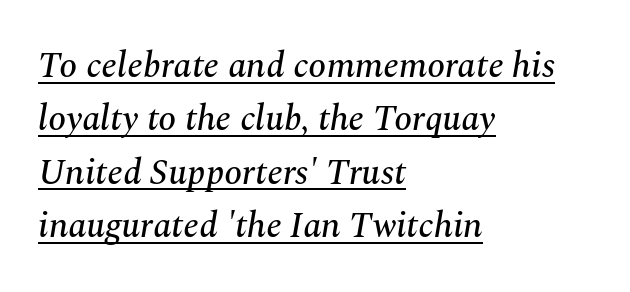
The image shows 36 px serif type, italic (leaning right); set left-aligned, normal line spacing (1.48x), normal letter spacing, underlined; medium stroke contrast and a medium x-height.
